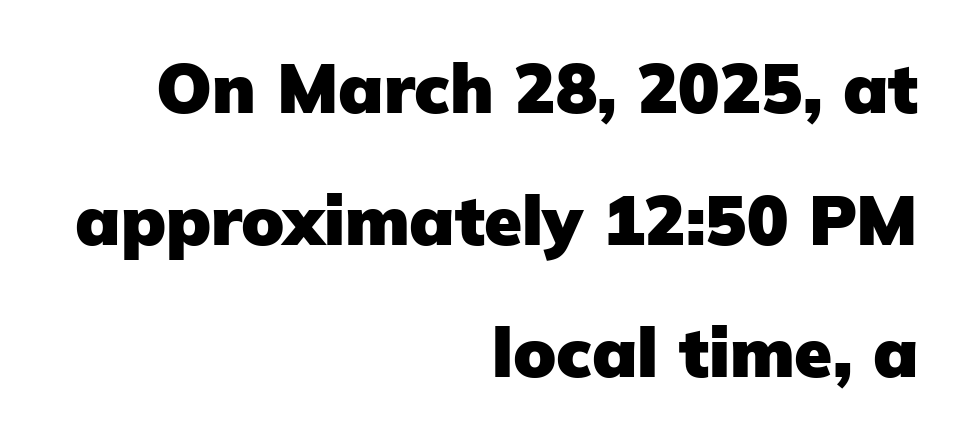
{"serif": "no", "italic": "no", "bold": "yes", "weight": "heavy", "width": "normal", "stroke_contrast": "low", "x_height": "medium", "monospaced": "no", "underline": "no", "align": "right", "line_spacing": "loose", "line_spacing_ratio": 1.91, "letter_spacing": "normal", "letter_spacing_em": 0.0, "glyph_px": 69}
